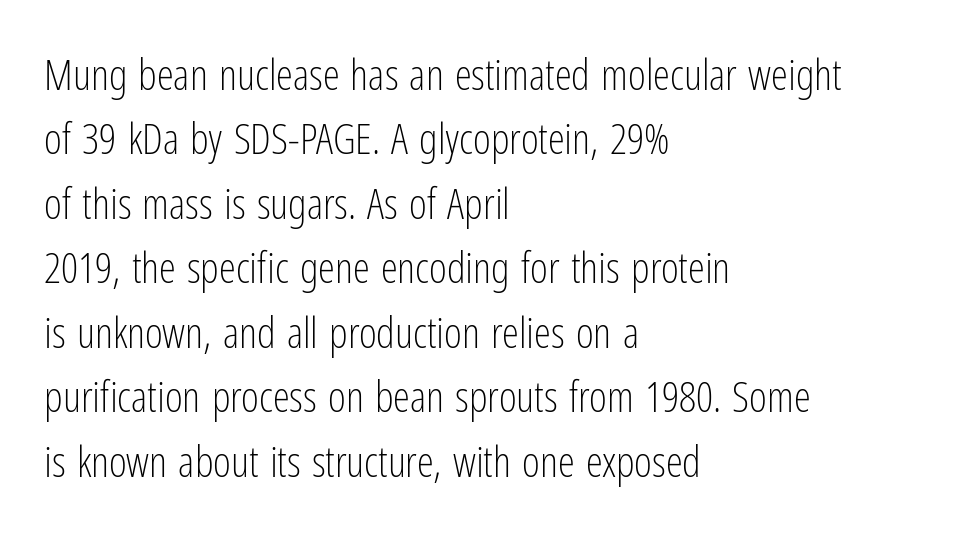
Q: Is the text bold? A: No.
Q: Is the text italic (slanted)? A: No, it is upright.
Q: Is the typeface a serif or a sans-serif typeface? A: Sans-serif.
Q: Is the text underlined? A: No.
Q: How is the paragraph aligned? A: Left-aligned.
Q: Is the spacing between letters normal or unusually wide? A: Normal.
Q: Is the spacing between lines tight, normal or loose? A: Normal.
Q: Width (condensed, normal, or wide)? A: Condensed.
Q: Stroke contrast? A: Low.
Q: x-height? A: Medium.
Q: Monospaced? A: No.
